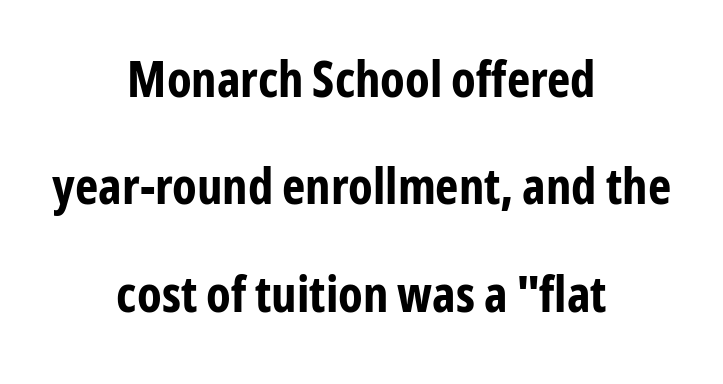
Q: Is the text bold? A: Yes.
Q: Is the text italic (slanted)? A: No, it is upright.
Q: Is the typeface a serif or a sans-serif typeface? A: Sans-serif.
Q: Is the text underlined? A: No.
Q: How is the paragraph aligned? A: Centered.
Q: Is the spacing between letters normal or unusually wide? A: Normal.
Q: Is the spacing between lines tight, normal or loose? A: Loose.
Q: Width (condensed, normal, or wide)? A: Condensed.
Q: Stroke contrast? A: Low.
Q: x-height? A: Medium.
Q: Monospaced? A: No.
